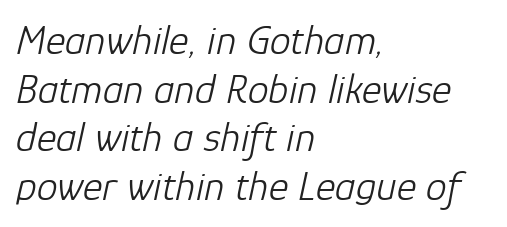
{"italic": "yes", "lean": "right", "slant_degrees": 12, "bold": "no", "weight": "light", "width": "normal", "stroke_contrast": "low", "x_height": "medium", "monospaced": "no", "underline": "no", "align": "left", "line_spacing_ratio": 1.16, "letter_spacing": "normal", "letter_spacing_em": 0.0, "glyph_px": 42}
